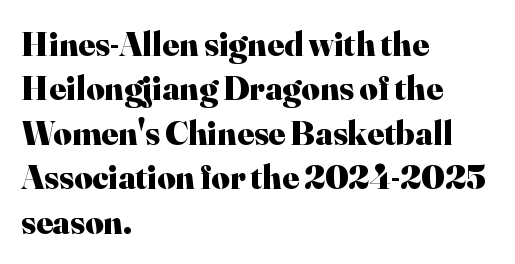
The image shows 35 px heavy serif type, upright; set left-aligned, normal line spacing (1.27x), normal letter spacing, not underlined; high stroke contrast and a small x-height.
